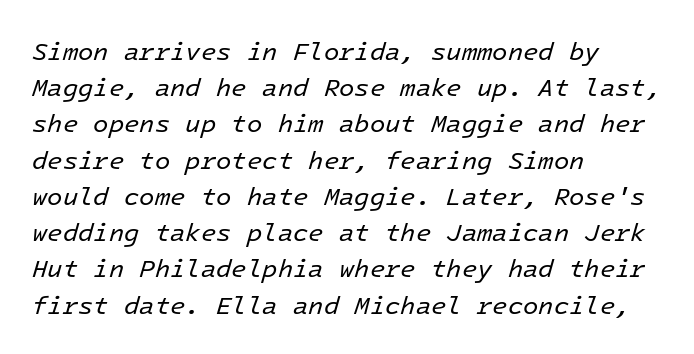
This sample is left-justified, so line endings fall wherever the words run out. Stroke mass is kept to a normal reading level or below. There is no visible air inserted between adjacent glyphs. These lines sit exactly where default settings would place them.
